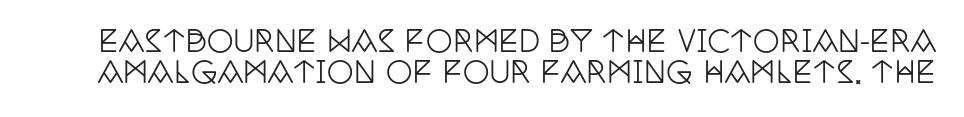
Q: Is the text italic (slanted)? A: No, it is upright.
Q: Is the typeface a serif or a sans-serif typeface? A: Serif.
Q: Is the text underlined? A: No.
Q: Is the spacing between letters normal or unusually wide? A: Normal.
Q: Is the spacing between lines tight, normal or loose? A: Tight.
Q: Width (condensed, normal, or wide)? A: Condensed.
Q: Stroke contrast? A: Low.
Q: x-height? A: Large.
Q: Monospaced? A: No.
